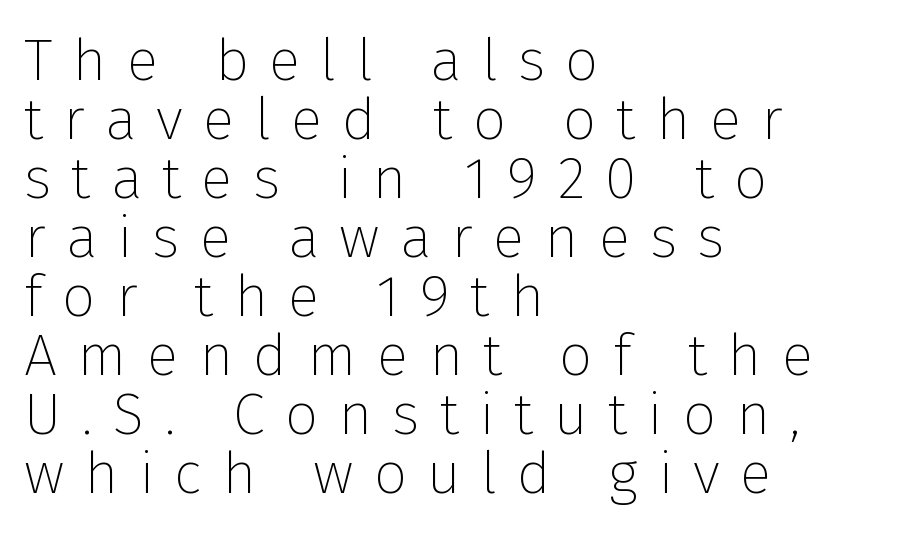
The image shows 59 px thin sans-serif type, upright; set left-aligned, tight line spacing (1.0x), unusually wide letter spacing (+0.34 em), not underlined; low stroke contrast and a medium x-height.
